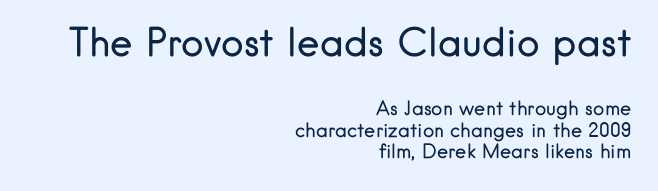
Spacing verdict: proportional, widths tailored to each character. Teacher's note: observe the even right margin — that is flush-right alignment. Two sizes are in play, and the larger belongs to the first block. Every character sits straight up, as roman type does. The specimen omits any rule beneath the text block's lines. Interline gaps are noticeably narrow in this sample.
